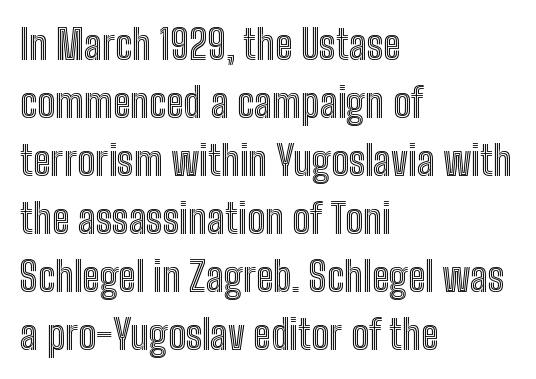
{"italic": "no", "width": "condensed", "x_height": "medium", "monospaced": "no", "underline": "no", "align": "left", "line_spacing": "normal", "line_spacing_ratio": 1.45, "letter_spacing": "normal", "letter_spacing_em": 0.0, "glyph_px": 40}
